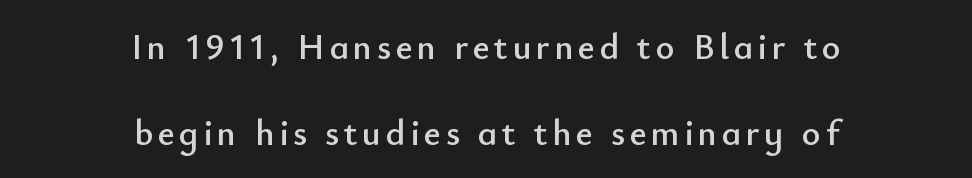
The image shows 36 px sans-serif type, upright; set centered, loose line spacing (2.39x), not underlined; low stroke contrast and a small x-height.
